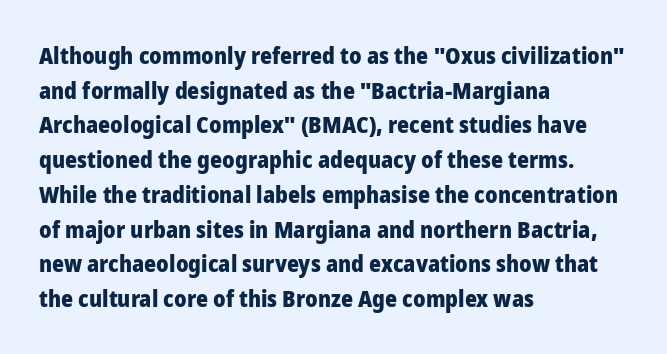
Q: Is the text bold? A: Yes.
Q: Is the text italic (slanted)? A: No, it is upright.
Q: Is the text underlined? A: No.
Q: How is the paragraph aligned? A: Left-aligned.
Q: Is the spacing between letters normal or unusually wide? A: Normal.
Q: Is the spacing between lines tight, normal or loose? A: Normal.
